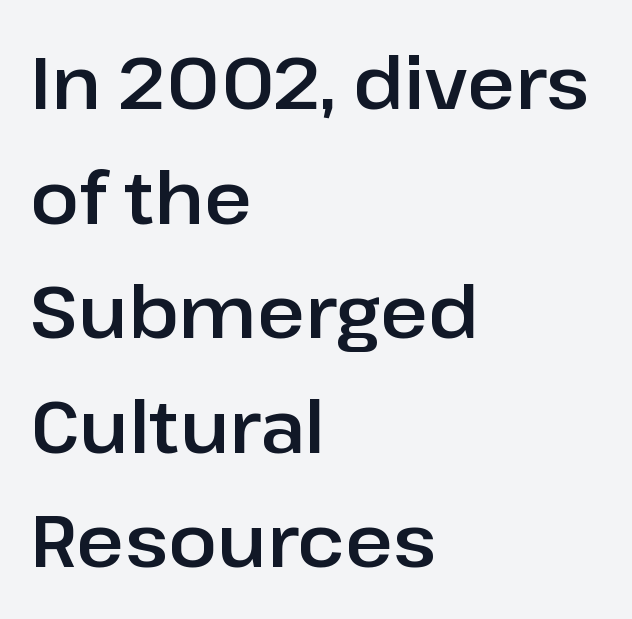
The designer left line spacing at the default. All the whitespace from short lines collects on the right. The horizontal fit of the characters is conventional and even. Unlike italic type, these characters show no tilt at all.
